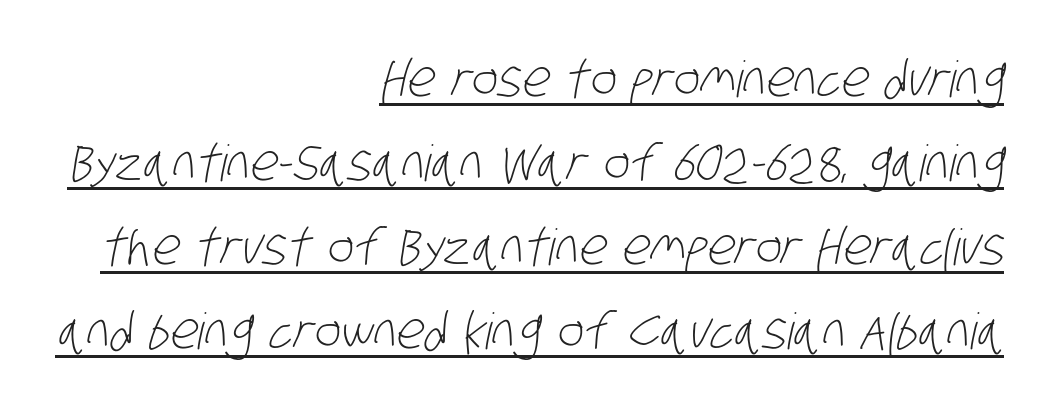
{"serif": "no", "bold": "no", "weight": "light", "width": "condensed", "stroke_contrast": "low", "x_height": "large", "monospaced": "no", "underline": "yes", "align": "right", "line_spacing": "normal", "line_spacing_ratio": 1.68, "letter_spacing": "normal", "letter_spacing_em": 0.0, "glyph_px": 50}
